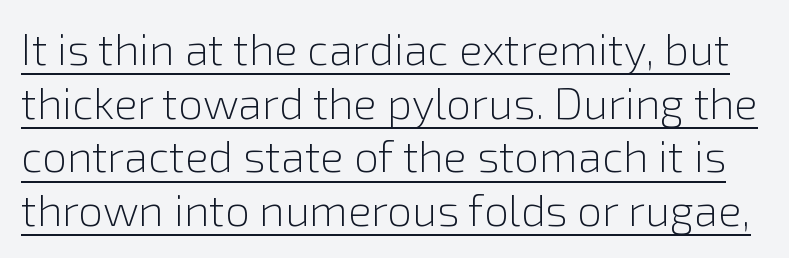
{"serif": "no", "italic": "no", "bold": "no", "weight": "light", "width": "normal", "x_height": "medium", "monospaced": "no", "underline": "yes", "line_spacing_ratio": 1.22, "letter_spacing": "normal", "letter_spacing_em": 0.0, "glyph_px": 44}
